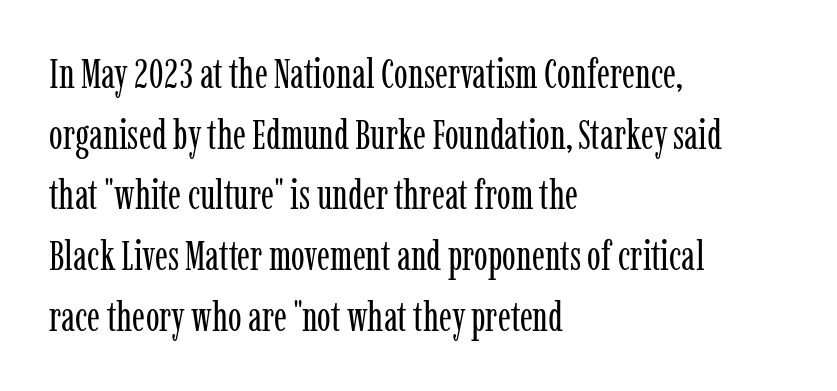
The image shows 41 px regular-weight, condensed serif type, upright; set left-aligned, normal line spacing (1.48x), normal letter spacing, not underlined; low stroke contrast and a medium x-height.
